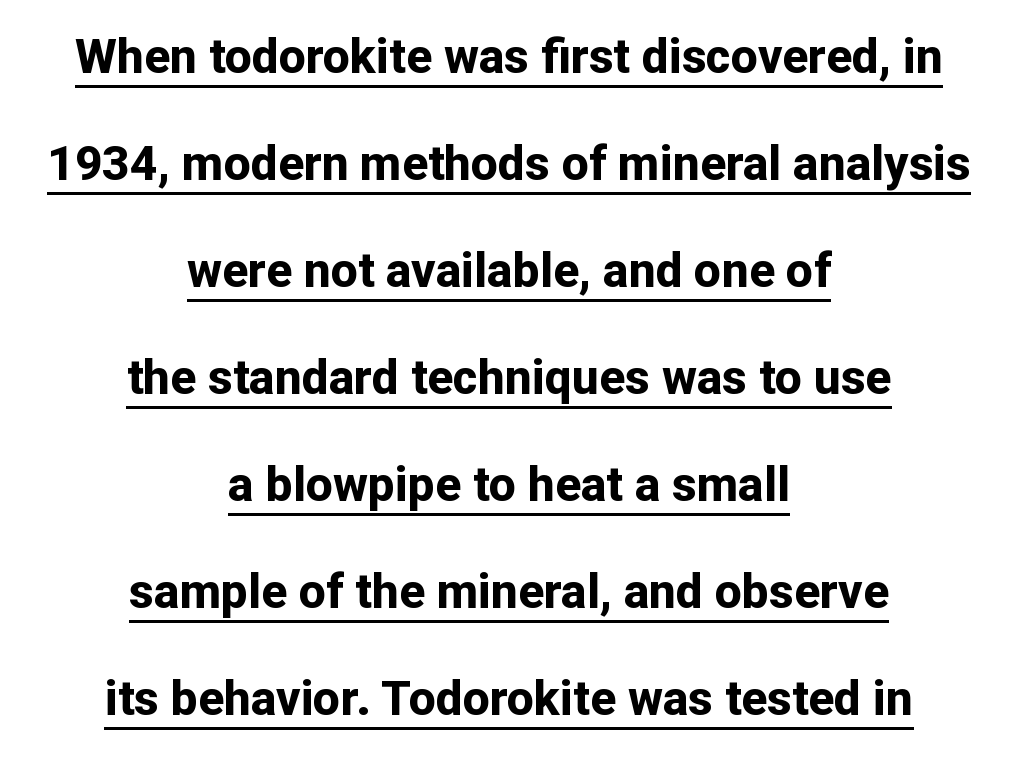
Q: Is the text bold? A: Yes.
Q: Is the text italic (slanted)? A: No, it is upright.
Q: Is the typeface a serif or a sans-serif typeface? A: Sans-serif.
Q: Is the text underlined? A: Yes.
Q: How is the paragraph aligned? A: Centered.
Q: Is the spacing between letters normal or unusually wide? A: Normal.
Q: Is the spacing between lines tight, normal or loose? A: Loose.
Q: Width (condensed, normal, or wide)? A: Normal.
Q: Stroke contrast? A: Low.
Q: x-height? A: Medium.
Q: Monospaced? A: No.
